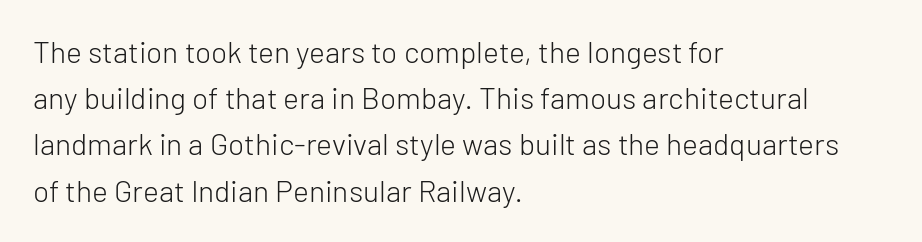
{"serif": "no", "italic": "no", "bold": "no", "weight": "light", "width": "normal", "stroke_contrast": "low", "x_height": "medium", "monospaced": "no", "underline": "no", "align": "left", "line_spacing": "normal", "line_spacing_ratio": 1.54, "letter_spacing": "normal", "letter_spacing_em": 0.0, "glyph_px": 30}
